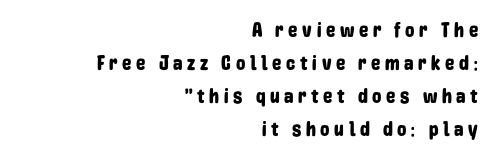
In terms of posture, this sample is upright. Casual observation: everything's shoved over to the right. Successive baselines arrive at the customary interval. Tracking here is generous; glyphs stand well apart from one another. The baseline area is clear.
